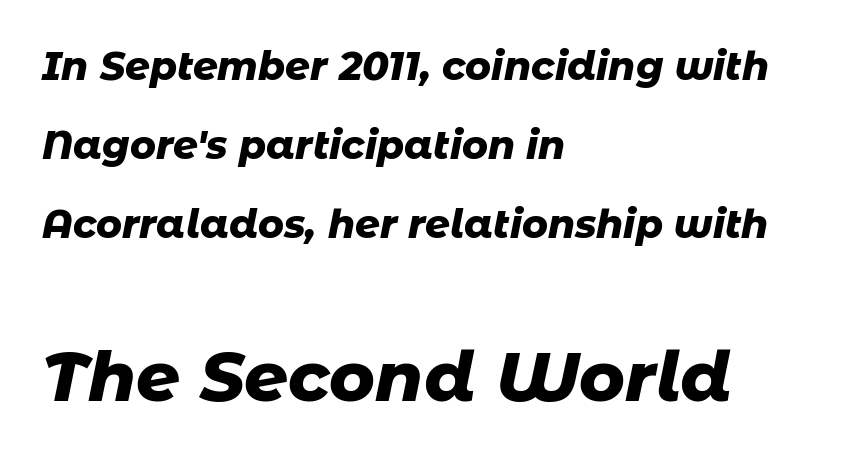
{"italic": "yes", "lean": "right", "slant_degrees": 11, "bold": "yes", "weight": "heavy", "width": "normal", "stroke_contrast": "low", "x_height": "medium", "monospaced": "no", "underline": "no", "align": "left", "line_spacing": "loose", "line_spacing_ratio": 2.02, "letter_spacing": "normal", "letter_spacing_em": 0.0, "larger_block": "second", "size_ratio": 1.77, "glyph_px": 69}
